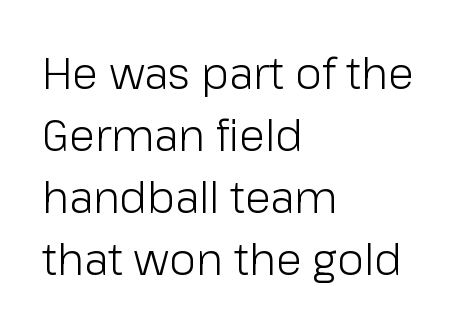
The image shows 43 px light sans-serif type, upright; set left-aligned, normal line spacing (1.44x), normal letter spacing, not underlined; low stroke contrast and a medium x-height.
